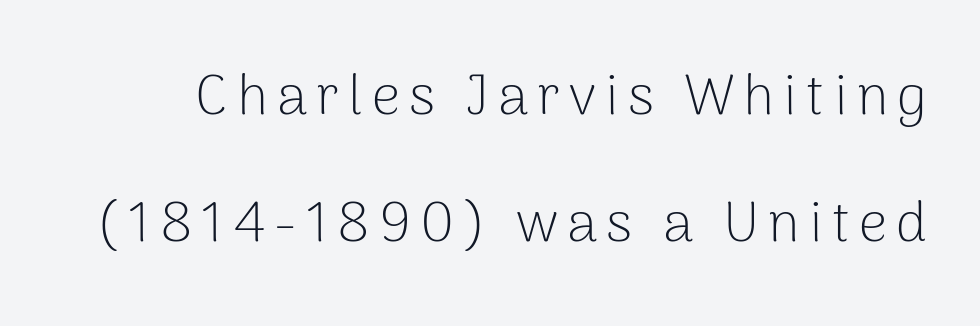
Q: Is the text bold? A: No.
Q: Is the text italic (slanted)? A: No, it is upright.
Q: Is the typeface a serif or a sans-serif typeface? A: Sans-serif.
Q: Is the text underlined? A: No.
Q: Is the spacing between lines tight, normal or loose? A: Loose.
Q: Width (condensed, normal, or wide)? A: Normal.
Q: Stroke contrast? A: Low.
Q: x-height? A: Medium.
Q: Monospaced? A: No.
